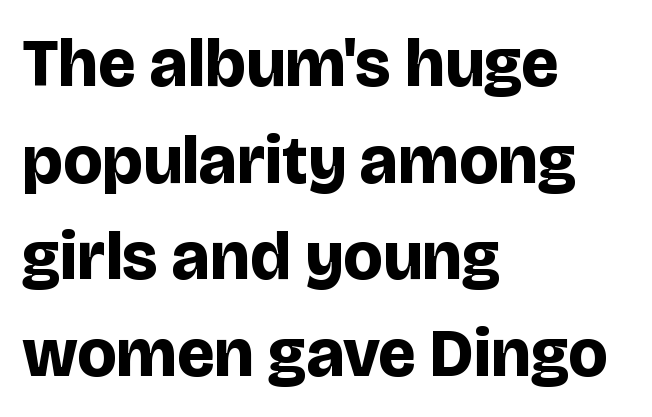
{"serif": "no", "italic": "no", "bold": "yes", "weight": "bold", "width": "normal", "stroke_contrast": "low", "x_height": "large", "monospaced": "no", "underline": "no", "align": "left", "line_spacing": "normal", "line_spacing_ratio": 1.42, "letter_spacing": "normal", "letter_spacing_em": 0.0, "glyph_px": 68}
